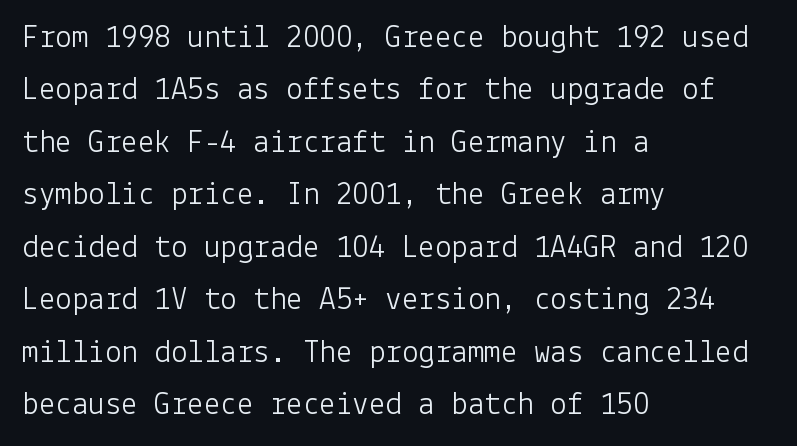
{"serif": "no", "italic": "no", "bold": "no", "weight": "light", "width": "normal", "stroke_contrast": "low", "x_height": "medium", "underline": "no", "align": "left", "line_spacing": "normal", "line_spacing_ratio": 1.59, "letter_spacing": "normal", "letter_spacing_em": 0.0, "glyph_px": 33}
